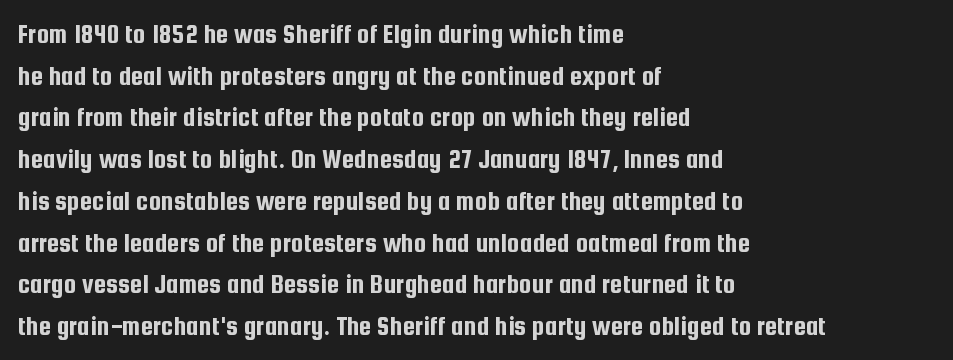
Q: Is the text italic (slanted)? A: No, it is upright.
Q: Is the typeface a serif or a sans-serif typeface? A: Sans-serif.
Q: Is the text underlined? A: No.
Q: How is the paragraph aligned? A: Left-aligned.
Q: Is the spacing between letters normal or unusually wide? A: Normal.
Q: Is the spacing between lines tight, normal or loose? A: Normal.
Q: Width (condensed, normal, or wide)? A: Condensed.
Q: Stroke contrast? A: Low.
Q: x-height? A: Medium.
Q: Monospaced? A: No.
